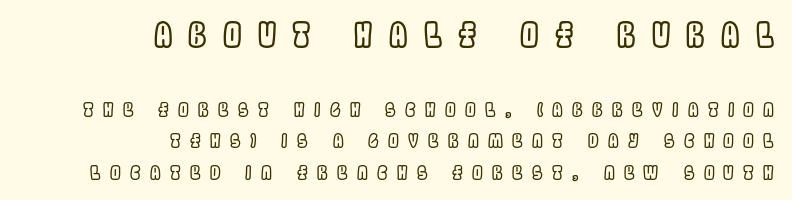
{"italic": "no", "width": "condensed", "x_height": "large", "monospaced": "no", "underline": "no", "align": "right", "line_spacing": "normal", "line_spacing_ratio": 1.65, "letter_spacing": "wide", "letter_spacing_em": 0.49, "larger_block": "first", "size_ratio": 1.74, "glyph_px": 33}
